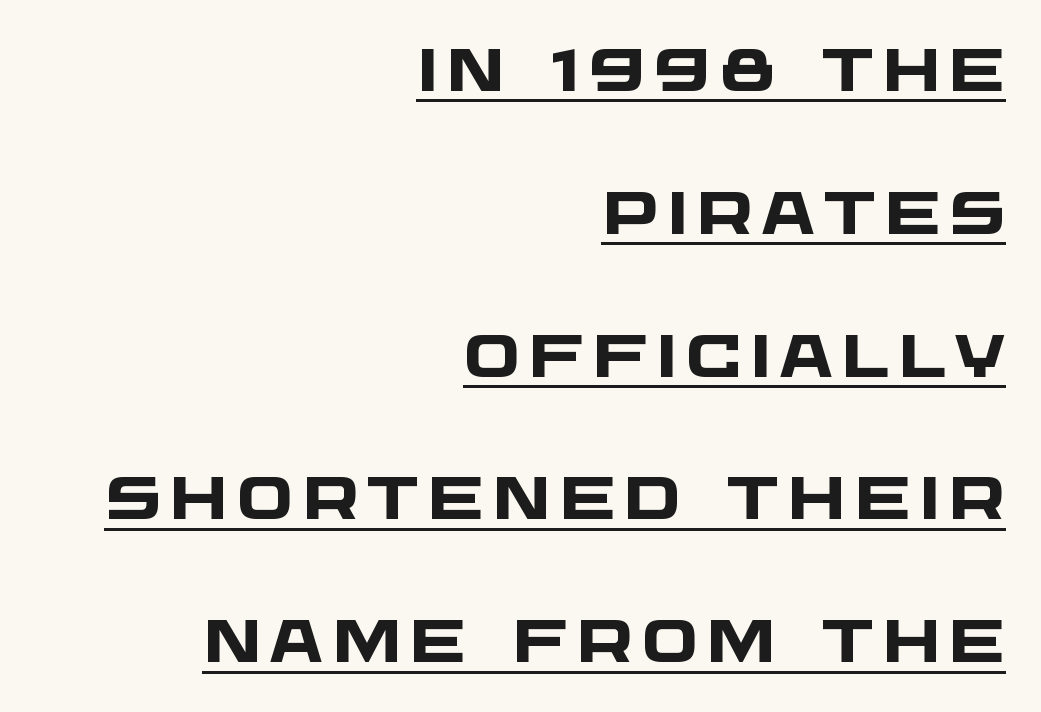
The image shows 60 px heavy, wide sans-serif type; set right-aligned, loose line spacing (2.38x), underlined; low stroke contrast and a large x-height.
